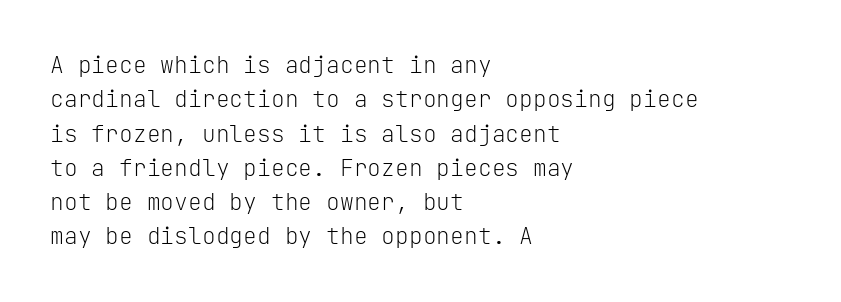
Q: Is the text bold? A: No.
Q: Is the text italic (slanted)? A: No, it is upright.
Q: Is the text underlined? A: No.
Q: How is the paragraph aligned? A: Left-aligned.
Q: Is the spacing between letters normal or unusually wide? A: Normal.
Q: Is the spacing between lines tight, normal or loose? A: Normal.
